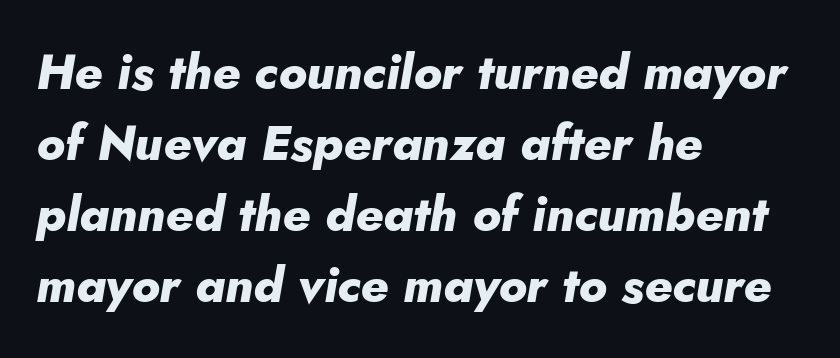
The typography opts for an oblique posture over an upright one. The glyphs have the mass of a bold cut. Each letter keeps its own natural width here, so spacing adapts to shape. The type is set solid horizontally, with unmodified tracking. The line-height multiplier appears to be the usual default.
